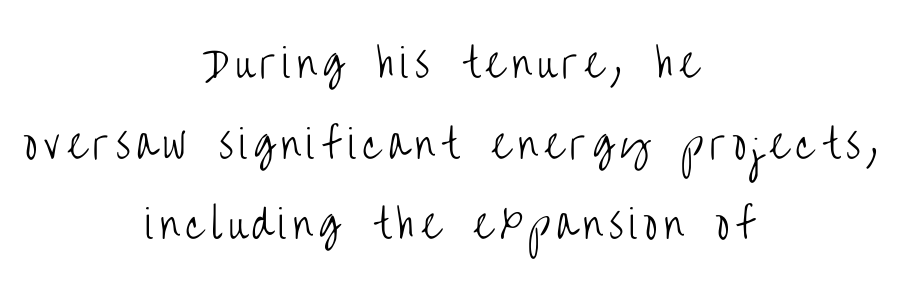
The image shows 39 px light, condensed sans-serif type, upright; set centered, loose line spacing (2.07x), not underlined; low stroke contrast and a large x-height.
